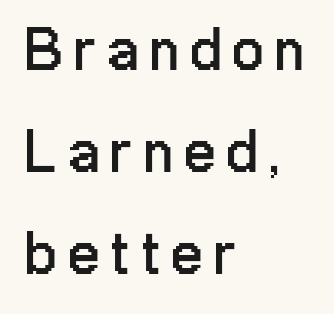
{"serif": "no", "italic": "no", "bold": "no", "weight": "regular", "width": "condensed", "stroke_contrast": "low", "x_height": "medium", "monospaced": "no", "underline": "no", "align": "left", "line_spacing": "normal", "line_spacing_ratio": 1.67, "letter_spacing": "wide", "letter_spacing_em": 0.2, "glyph_px": 61}
